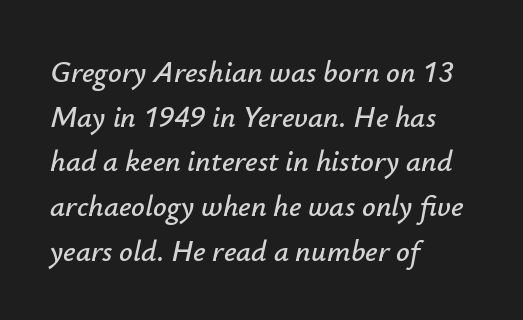
Q: Is the text italic (slanted)? A: Yes, it leans right by about 12 degrees.
Q: Is the text underlined? A: No.
Q: How is the paragraph aligned? A: Left-aligned.
Q: Is the spacing between letters normal or unusually wide? A: Normal.
Q: Is the spacing between lines tight, normal or loose? A: Normal.
Q: Width (condensed, normal, or wide)? A: Normal.
Q: Stroke contrast? A: Low.
Q: x-height? A: Small.
Q: Monospaced? A: No.
